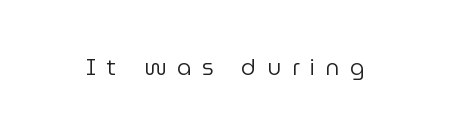
{"italic": "no", "bold": "no", "underline": "no", "letter_spacing": "wide", "letter_spacing_em": 0.46, "glyph_px": 23}
